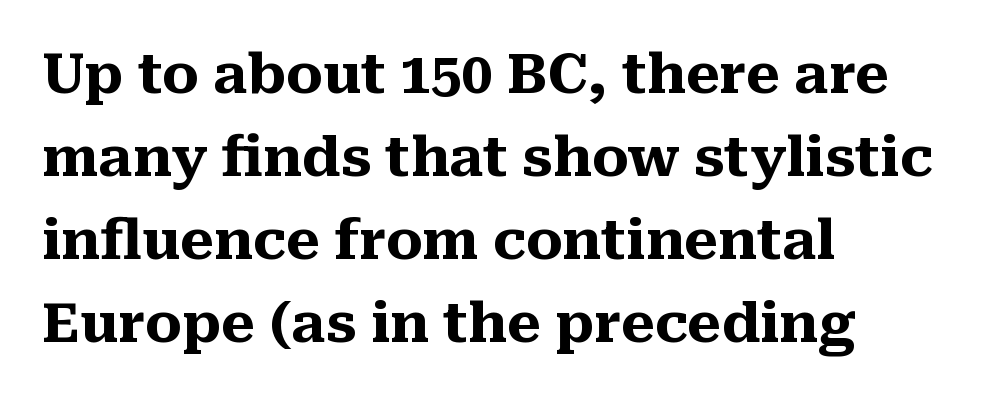
{"serif": "yes", "italic": "no", "bold": "yes", "weight": "heavy", "width": "normal", "stroke_contrast": "medium", "x_height": "medium", "monospaced": "no", "underline": "no", "align": "left", "line_spacing": "normal", "line_spacing_ratio": 1.51, "letter_spacing": "normal", "letter_spacing_em": 0.0, "glyph_px": 55}
